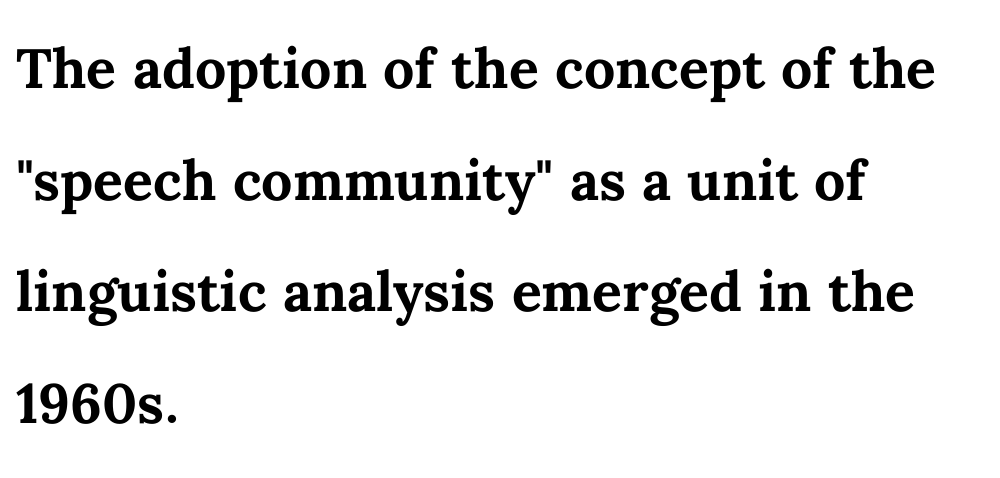
Q: Is the text bold? A: Yes.
Q: Is the text italic (slanted)? A: No, it is upright.
Q: Is the text underlined? A: No.
Q: How is the paragraph aligned? A: Left-aligned.
Q: Is the spacing between letters normal or unusually wide? A: Normal.
Q: Is the spacing between lines tight, normal or loose? A: Normal.
Q: Width (condensed, normal, or wide)? A: Normal.
Q: Stroke contrast? A: Medium.
Q: x-height? A: Medium.
Q: Monospaced? A: No.
